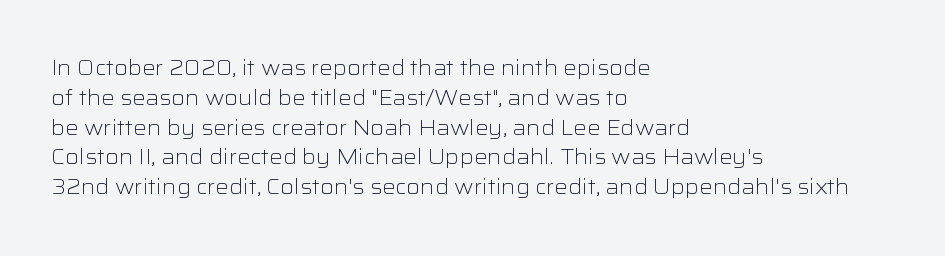
The image shows 21 px text type, upright; set left-aligned, normal line spacing (1.42x), normal letter spacing, not underlined.
